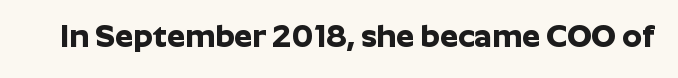
Do the characters align in a grid? No, the font is proportional. The strokes are fattened all the way to bold. The specimen omits any rule beneath the text block's lines. Words appear dense and cohesive because spacing is normal.
